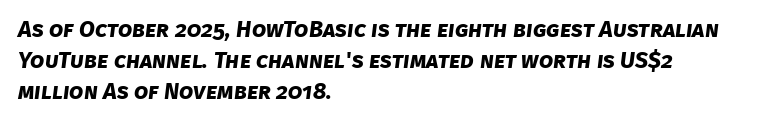
Caption: bold face, heavy strokes. The horizontal fit of the characters is conventional and even. The rows are spaced the way most documents space them. The lines are quadded left.
